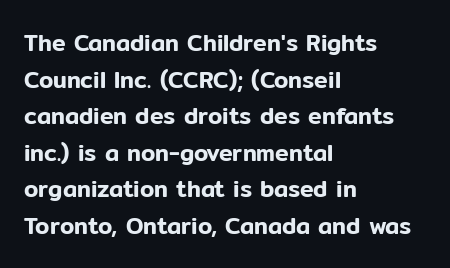
Q: Is the text italic (slanted)? A: No, it is upright.
Q: Is the text underlined? A: No.
Q: How is the paragraph aligned? A: Left-aligned.
Q: Is the spacing between letters normal or unusually wide? A: Normal.
Q: Is the spacing between lines tight, normal or loose? A: Normal.
